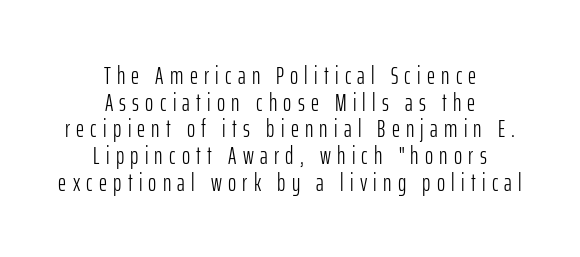
The image shows 25 px text type, upright; set centered, tight line spacing (1.07x), unusually wide letter spacing (+0.25 em), not underlined.
